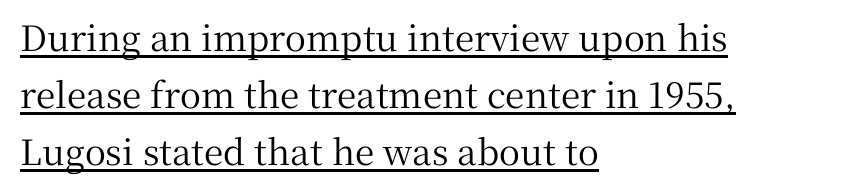
Tracking here is standard; glyphs follow each other at the usual distance. Which margin do the lines hug? The left one — the right edge is uneven. Rows of type keep a routine distance in the vertical direction. Typographically, this falls in the serif category. What decoration does the sample have? An underline. Proportional: the letters do not fall into vertical columns.
